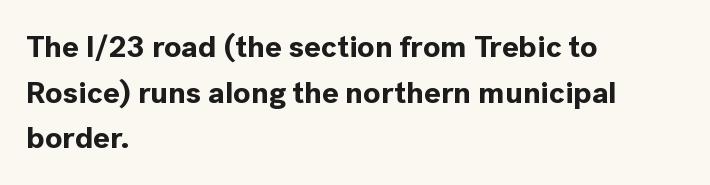
{"serif": "no", "italic": "no", "bold": "yes", "weight": "bold", "width": "normal", "x_height": "medium", "monospaced": "no", "underline": "no", "align": "left", "line_spacing": "normal", "line_spacing_ratio": 1.47, "letter_spacing": "normal", "letter_spacing_em": 0.0, "glyph_px": 31}
